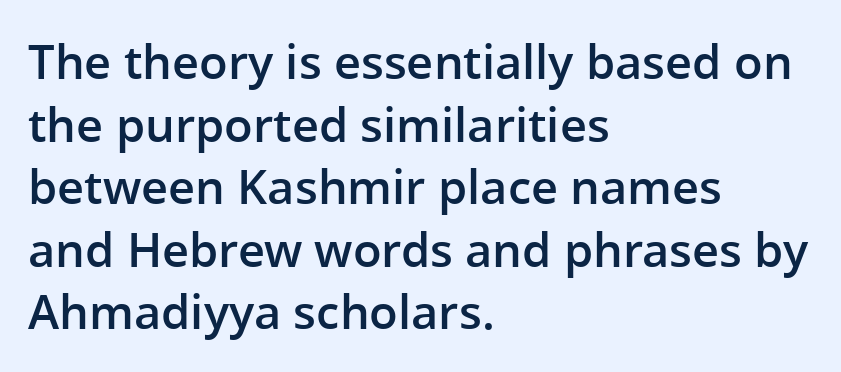
Q: Is the text bold? A: Semi-bold.
Q: Is the text italic (slanted)? A: No, it is upright.
Q: Is the typeface a serif or a sans-serif typeface? A: Sans-serif.
Q: Is the text underlined? A: No.
Q: How is the paragraph aligned? A: Left-aligned.
Q: Is the spacing between letters normal or unusually wide? A: Normal.
Q: Is the spacing between lines tight, normal or loose? A: Normal.
Q: Width (condensed, normal, or wide)? A: Normal.
Q: Stroke contrast? A: Low.
Q: x-height? A: Medium.
Q: Monospaced? A: No.
